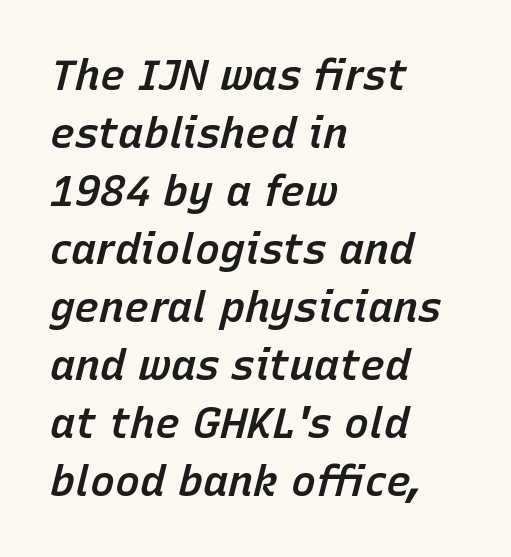
If you drew a line through each stem, it would be angled. Where is the straight margin? On the left. Varying glyph widths throughout — classic text-font behaviour. Tracking here is standard; glyphs follow each other at the usual distance. Weight: semibold (demi).
